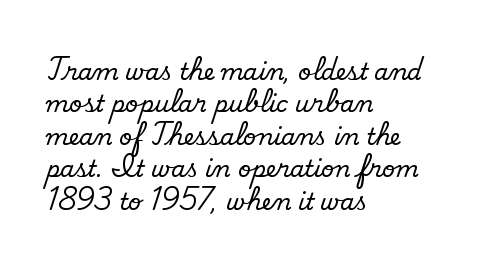
The image shows 23 px text type; set left-aligned, normal line spacing (1.41x), normal letter spacing, not underlined.
